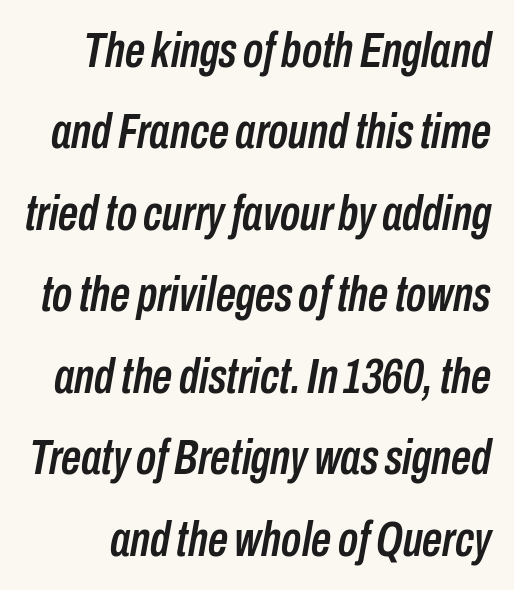
The image shows 50 px condensed type, italic (leaning right); set normal line spacing (1.63x), normal letter spacing, not underlined; low stroke contrast and a medium x-height.
